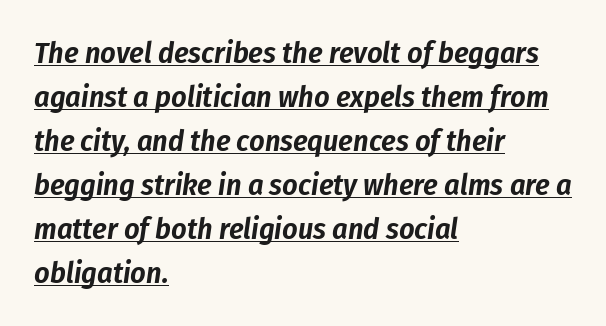
{"italic": "yes", "lean": "right", "slant_degrees": 8, "width": "condensed", "stroke_contrast": "low", "x_height": "medium", "monospaced": "no", "underline": "yes", "align": "left", "line_spacing": "normal", "line_spacing_ratio": 1.47, "letter_spacing": "normal", "letter_spacing_em": 0.0, "glyph_px": 30}
